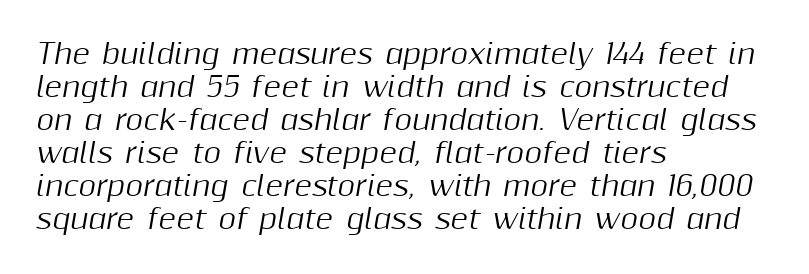
{"italic": "yes", "lean": "right", "slant_degrees": 10, "underline": "no", "align": "left", "line_spacing_ratio": 1.22, "letter_spacing": "normal", "letter_spacing_em": 0.0, "glyph_px": 27}
